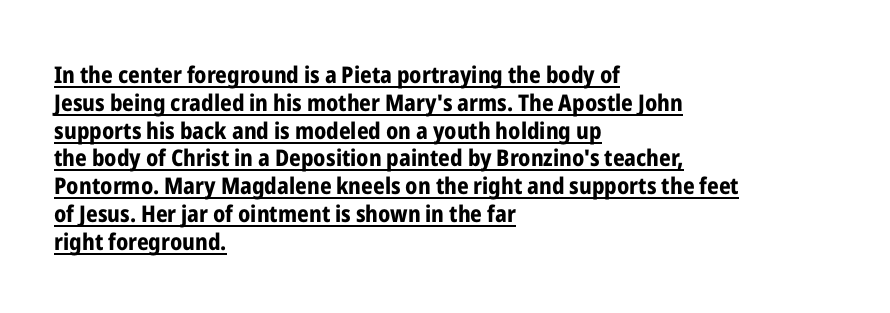
The image shows 23 px bold type, upright; set left-aligned, line spacing 1.21x, normal letter spacing, underlined.
